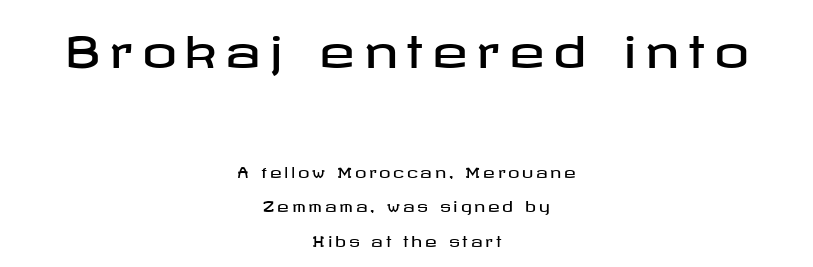
{"serif": "no", "italic": "no", "width": "wide", "stroke_contrast": "low", "x_height": "medium", "underline": "no", "align": "center", "line_spacing": "loose", "line_spacing_ratio": 2.47, "letter_spacing": "wide", "letter_spacing_em": 0.2, "larger_block": "first", "size_ratio": 3.07, "glyph_px": 43}
